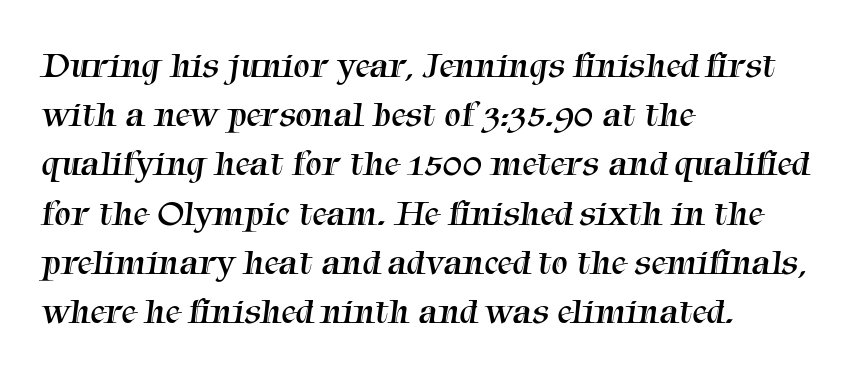
Q: Is the text bold? A: No.
Q: Is the typeface a serif or a sans-serif typeface? A: Serif.
Q: Is the text underlined? A: No.
Q: How is the paragraph aligned? A: Left-aligned.
Q: Is the spacing between letters normal or unusually wide? A: Normal.
Q: Is the spacing between lines tight, normal or loose? A: Normal.
Q: Width (condensed, normal, or wide)? A: Normal.
Q: Stroke contrast? A: Medium.
Q: x-height? A: Medium.
Q: Monospaced? A: No.
